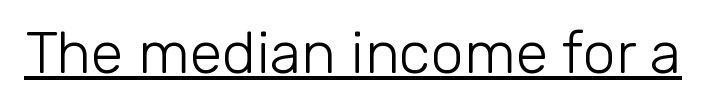
Vertical stems look standard width or narrower in stroke. Character widths vary here, with narrow letters taking less room than wide ones. Upright lettering throughout. You can see a thin bar hugging the bottom of the glyphs. Classification — sans serif.
